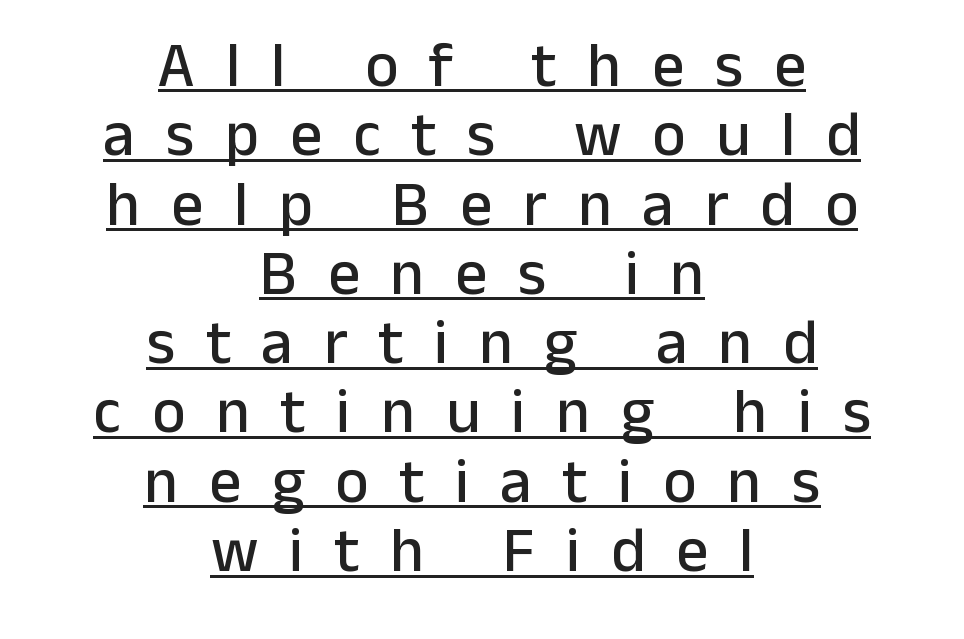
The image shows 63 px sans-serif type, upright; set centered, tight line spacing (1.1x), unusually wide letter spacing (+0.49 em), underlined; low stroke contrast and a medium x-height.
